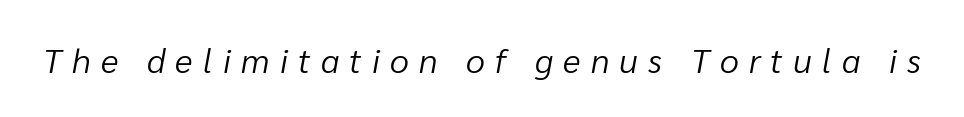
Q: Is the text bold? A: No.
Q: Is the text italic (slanted)? A: Yes, it leans right by about 10 degrees.
Q: Is the text underlined? A: No.
Q: Is the spacing between letters normal or unusually wide? A: Unusually wide.
Q: Width (condensed, normal, or wide)? A: Normal.
Q: Stroke contrast? A: Low.
Q: x-height? A: Medium.
Q: Monospaced? A: No.
